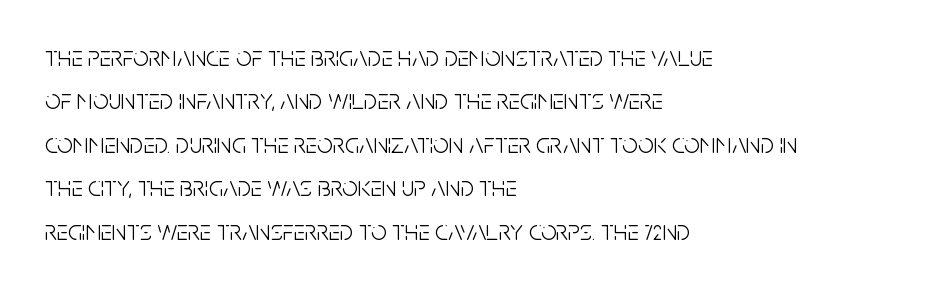
{"serif": "no", "italic": "no", "bold": "no", "weight": "light", "width": "condensed", "stroke_contrast": "low", "x_height": "large", "monospaced": "no", "underline": "no", "align": "left", "line_spacing": "normal", "line_spacing_ratio": 1.55, "letter_spacing": "normal", "letter_spacing_em": 0.0, "glyph_px": 28}
